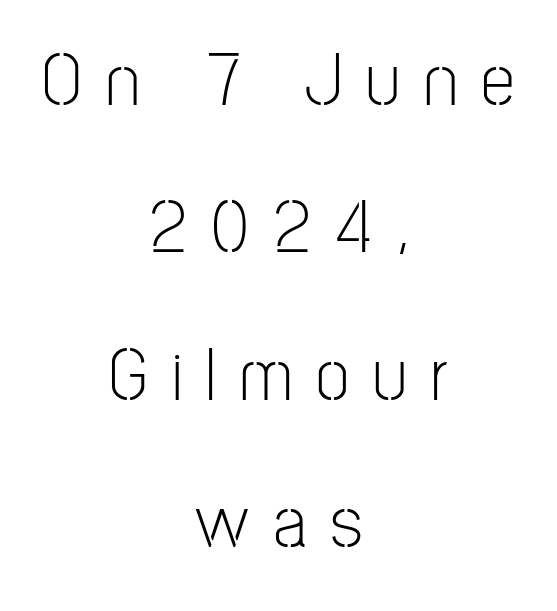
Q: Is the text bold? A: No.
Q: Is the text italic (slanted)? A: No, it is upright.
Q: Is the typeface a serif or a sans-serif typeface? A: Sans-serif.
Q: Is the text underlined? A: No.
Q: How is the paragraph aligned? A: Centered.
Q: Is the spacing between letters normal or unusually wide? A: Unusually wide.
Q: Is the spacing between lines tight, normal or loose? A: Loose.
Q: Width (condensed, normal, or wide)? A: Condensed.
Q: Stroke contrast? A: Low.
Q: x-height? A: Medium.
Q: Monospaced? A: No.
